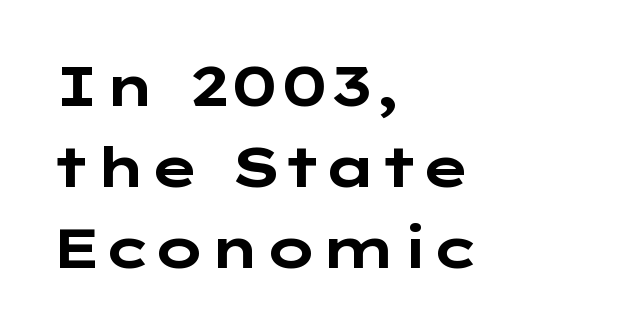
Vertical strokes here are truly vertical. The characters display no serif detailing; their extremities are plain. The gap between lines stays unmarked. The paragraph has a hard left edge and a soft right edge. Set as a true bold cut, around the 700 mark. These lines sit exactly where default settings would place them.
